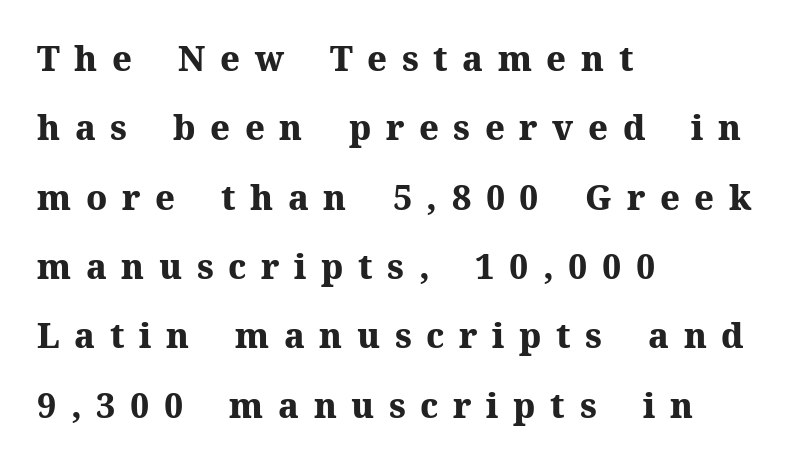
Is this a fixed-width face? No — the glyphs have proportional, varying widths. Between one letter and the next there's a generous, obvious gap. These lines carry a lot of weight — the face is fully bold. Line starts are locked; line ends wander.
